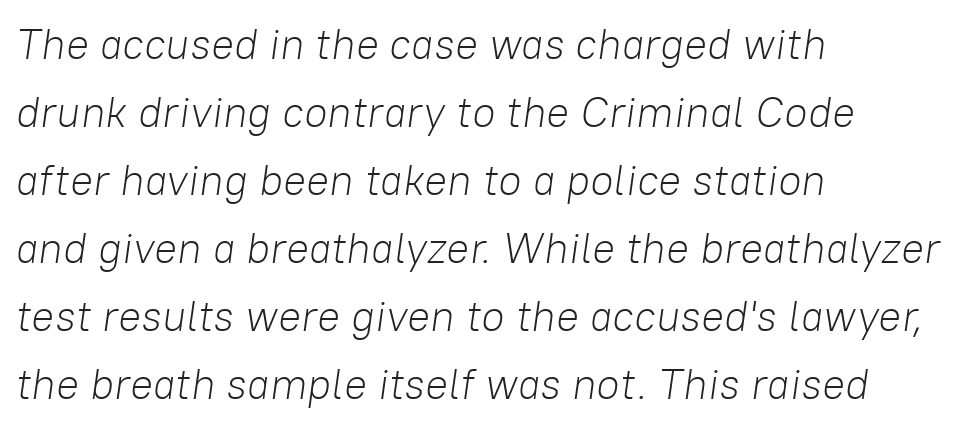
{"italic": "yes", "lean": "right", "slant_degrees": 8, "bold": "no", "weight": "light", "width": "normal", "stroke_contrast": "low", "x_height": "medium", "monospaced": "no", "underline": "no", "align": "left", "line_spacing": "normal", "line_spacing_ratio": 1.58, "letter_spacing": "normal", "letter_spacing_em": 0.0, "glyph_px": 43}
